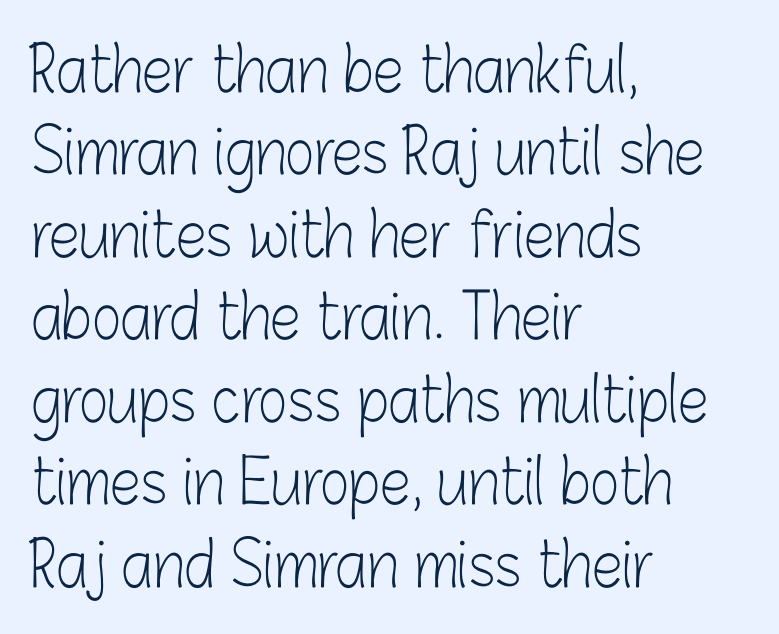
The image shows 62 px light, condensed sans-serif type, upright; set left-aligned, normal line spacing (1.33x), normal letter spacing, not underlined; low stroke contrast and a medium x-height.
